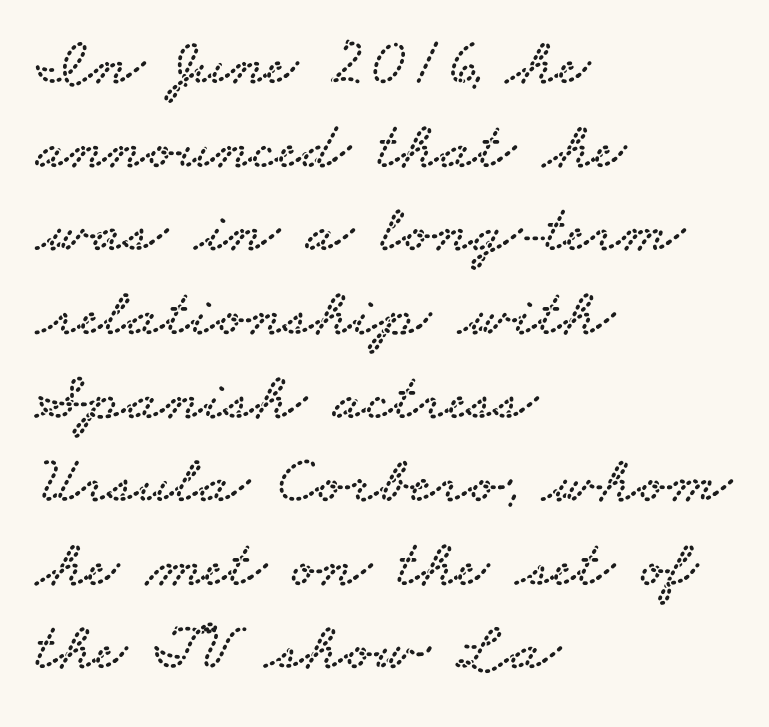
Q: Is the text underlined? A: No.
Q: How is the paragraph aligned? A: Left-aligned.
Q: Is the spacing between letters normal or unusually wide? A: Normal.
Q: Width (condensed, normal, or wide)? A: Wide.
Q: Stroke contrast? A: Low.
Q: x-height? A: Small.
Q: Monospaced? A: No.
